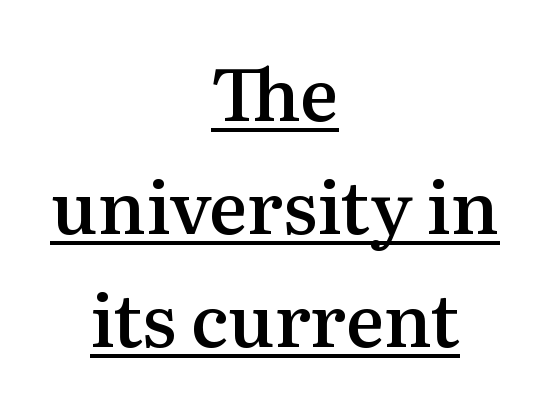
{"serif": "yes", "italic": "no", "bold": "semi", "weight": "semibold", "width": "normal", "stroke_contrast": "medium", "x_height": "medium", "monospaced": "no", "underline": "yes", "align": "center", "line_spacing": "normal", "line_spacing_ratio": 1.55, "letter_spacing": "normal", "letter_spacing_em": 0.0, "glyph_px": 73}
